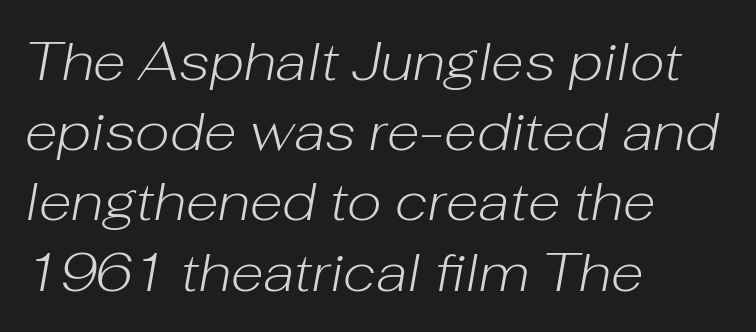
Which margin do the lines hug? The left one — the right edge is uneven. Standard letterfit; no display-style spreading of the glyphs. Stems here are at most as thick as an everyday book face. The face used here is proportionally spaced, like ordinary book or web type. This block has exactly the height ordinary leading produces.
